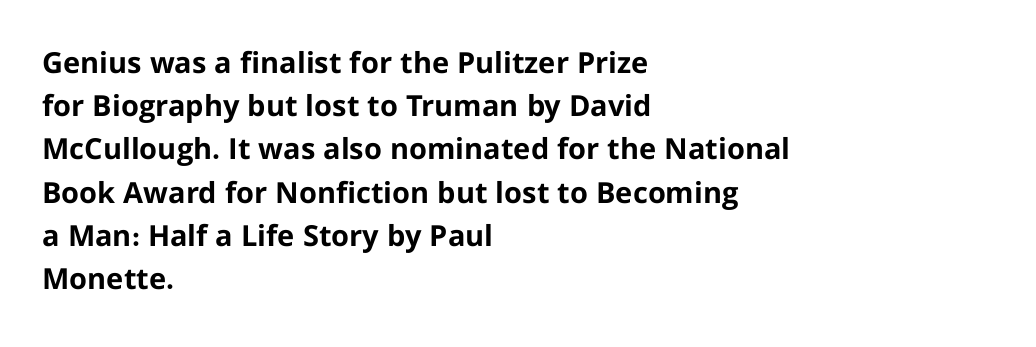
Q: Is the text bold? A: Yes.
Q: Is the text italic (slanted)? A: No, it is upright.
Q: Is the typeface a serif or a sans-serif typeface? A: Sans-serif.
Q: Is the text underlined? A: No.
Q: How is the paragraph aligned? A: Left-aligned.
Q: Is the spacing between letters normal or unusually wide? A: Normal.
Q: Is the spacing between lines tight, normal or loose? A: Normal.
Q: Width (condensed, normal, or wide)? A: Normal.
Q: Stroke contrast? A: Low.
Q: x-height? A: Medium.
Q: Monospaced? A: No.
